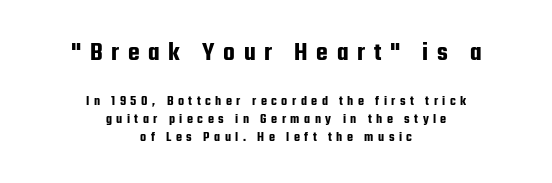
Q: Is the text italic (slanted)? A: No, it is upright.
Q: Is the text underlined? A: No.
Q: How is the paragraph aligned? A: Centered.
Q: Is the spacing between letters normal or unusually wide? A: Unusually wide.
Q: Is the spacing between lines tight, normal or loose? A: Normal.
Q: Which block of text is set in a larger size, the first (top) or the second (bottom)? A: The first (top) one.
